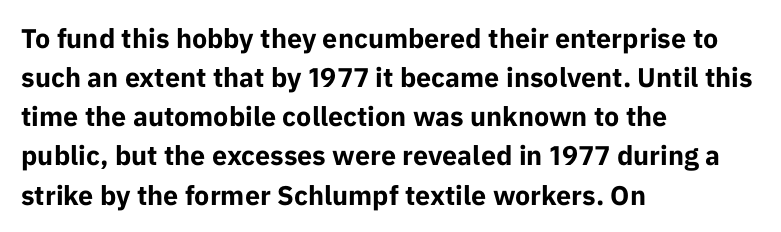
Q: Is the text bold? A: Yes.
Q: Is the text italic (slanted)? A: No, it is upright.
Q: Is the text underlined? A: No.
Q: How is the paragraph aligned? A: Left-aligned.
Q: Is the spacing between letters normal or unusually wide? A: Normal.
Q: Is the spacing between lines tight, normal or loose? A: Normal.
